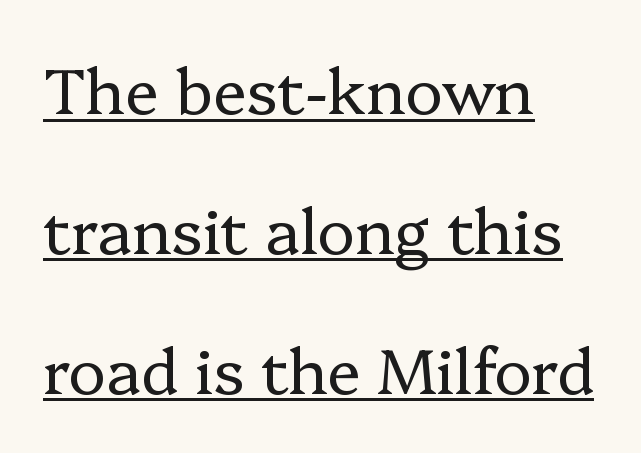
Proportional: the letters do not fall into vertical columns. Students, observe: this is what heavily led, spacious text looks like. In CSS terms this would be text-align: left. This is not heavy type; no bold has been used. This is roman type, the default non-slanted kind.
